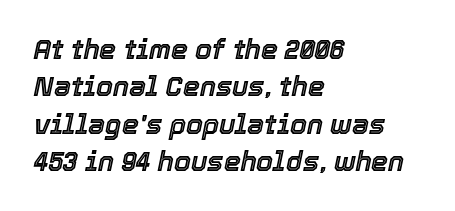
Q: Is the text italic (slanted)? A: Yes, it leans right by about 12 degrees.
Q: Is the text underlined? A: No.
Q: How is the paragraph aligned? A: Left-aligned.
Q: Is the spacing between letters normal or unusually wide? A: Normal.
Q: Is the spacing between lines tight, normal or loose? A: Normal.
